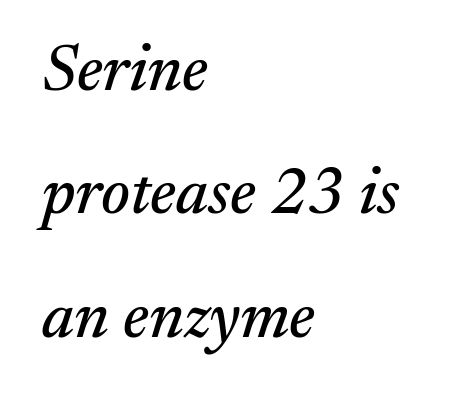
{"serif": "yes", "italic": "yes", "lean": "right", "slant_degrees": 17, "width": "normal", "stroke_contrast": "medium", "x_height": "medium", "monospaced": "no", "underline": "no", "align": "left", "line_spacing": "loose", "line_spacing_ratio": 1.9, "letter_spacing": "normal", "letter_spacing_em": 0.0, "glyph_px": 65}
